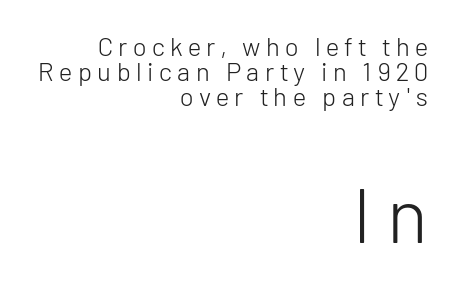
The gaps between neighbouring characters are conspicuously large. Vertical stems look standard width or narrower in stroke. You could not count columns in this text — the font is proportionally spaced. This block would grow much taller if given ordinary leading; it's compressed now. The specimen omits any rule beneath the text block's lines.
